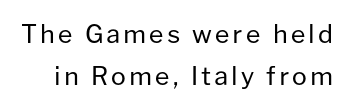
Q: Is the text bold? A: No.
Q: Is the text italic (slanted)? A: No, it is upright.
Q: Is the text underlined? A: No.
Q: Is the spacing between lines tight, normal or loose? A: Normal.
